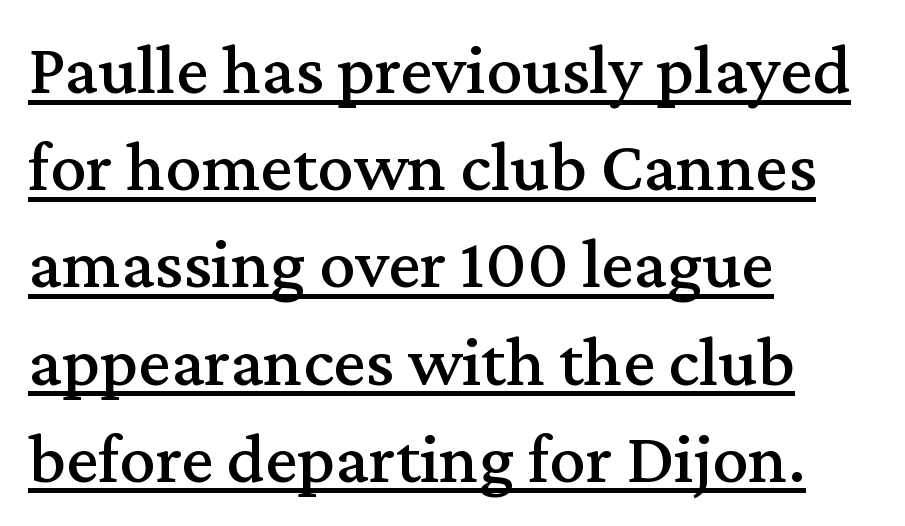
The image shows 72 px serif type, upright; set left-aligned, normal line spacing (1.35x), normal letter spacing, underlined; medium stroke contrast and a medium x-height.
